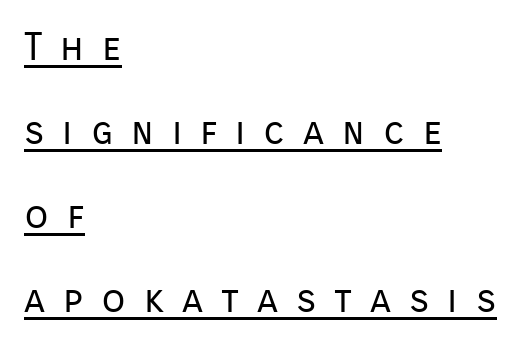
Q: Is the text bold? A: No.
Q: Is the text italic (slanted)? A: No, it is upright.
Q: Is the typeface a serif or a sans-serif typeface? A: Sans-serif.
Q: Is the text underlined? A: Yes.
Q: How is the paragraph aligned? A: Left-aligned.
Q: Is the spacing between letters normal or unusually wide? A: Unusually wide.
Q: Is the spacing between lines tight, normal or loose? A: Loose.
Q: Width (condensed, normal, or wide)? A: Normal.
Q: Stroke contrast? A: Low.
Q: x-height? A: Medium.
Q: Monospaced? A: No.
